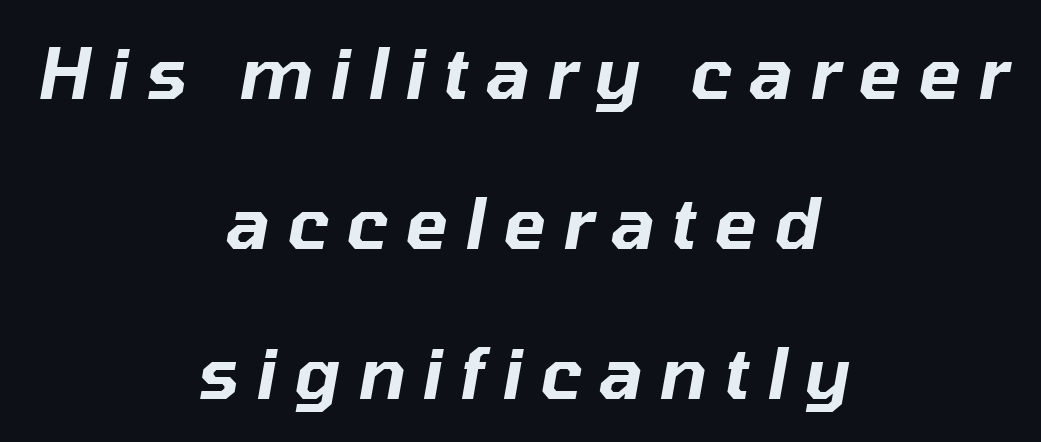
Q: Is the text italic (slanted)? A: Yes, it leans right by about 10 degrees.
Q: Is the text underlined? A: No.
Q: How is the paragraph aligned? A: Centered.
Q: Is the spacing between letters normal or unusually wide? A: Unusually wide.
Q: Is the spacing between lines tight, normal or loose? A: Loose.
Q: Width (condensed, normal, or wide)? A: Normal.
Q: Stroke contrast? A: Low.
Q: x-height? A: Medium.
Q: Monospaced? A: No.
